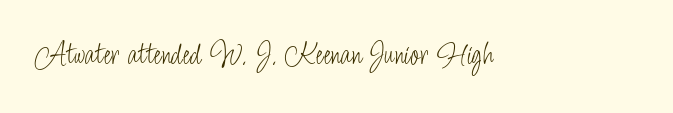
Q: Is the text bold? A: No.
Q: Is the text italic (slanted)? A: Yes.
Q: Is the typeface a serif or a sans-serif typeface? A: Sans-serif.
Q: Is the text underlined? A: No.
Q: Is the spacing between letters normal or unusually wide? A: Normal.
Q: Width (condensed, normal, or wide)? A: Condensed.
Q: Stroke contrast? A: Low.
Q: x-height? A: Small.
Q: Monospaced? A: No.
